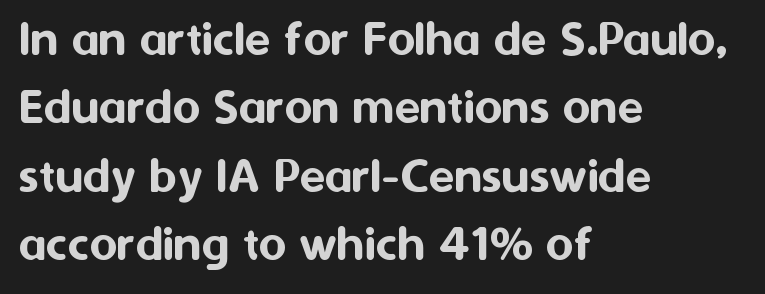
The image shows 53 px sans-serif type, upright; set left-aligned, normal line spacing (1.29x), normal letter spacing, not underlined; medium stroke contrast and a medium x-height.
